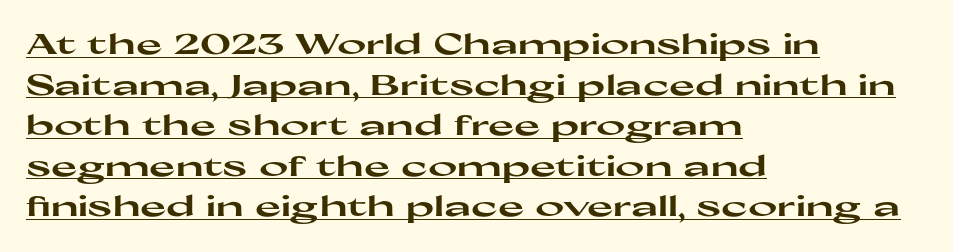
Q: Is the text bold? A: Yes.
Q: Is the text italic (slanted)? A: No, it is upright.
Q: Is the typeface a serif or a sans-serif typeface? A: Sans-serif.
Q: Is the text underlined? A: Yes.
Q: How is the paragraph aligned? A: Left-aligned.
Q: Is the spacing between letters normal or unusually wide? A: Normal.
Q: Is the spacing between lines tight, normal or loose? A: Normal.
Q: Width (condensed, normal, or wide)? A: Wide.
Q: Stroke contrast? A: High.
Q: x-height? A: Medium.
Q: Monospaced? A: No.
